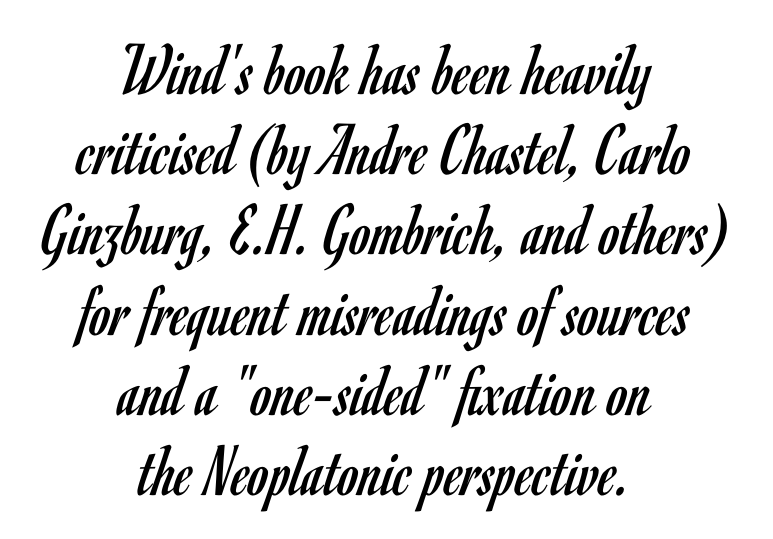
Words float on clear page, feet unadorned. Tightly led — the rows are bunched. The face used here is rendered with its standard letterfit. This sample has the flowing, uneven cadence of proportional lettering.
